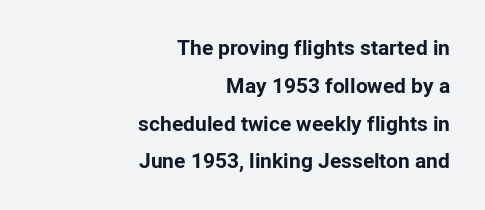
The image shows 21 px bold type, upright; set right-aligned, line spacing 1.8x, normal letter spacing, not underlined.
